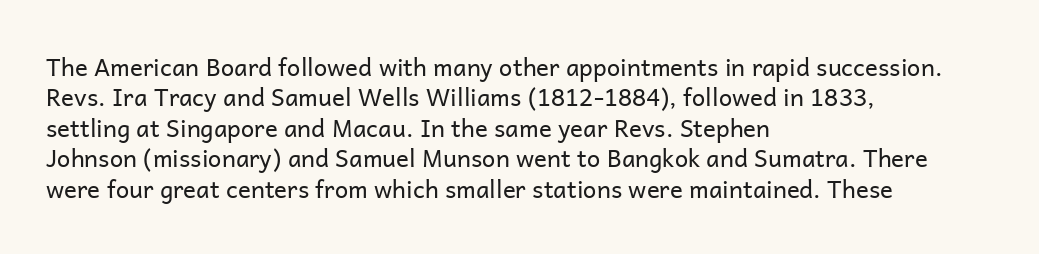
The image shows 24 px text type, upright; set left-aligned, normal line spacing (1.27x), normal letter spacing, not underlined.
